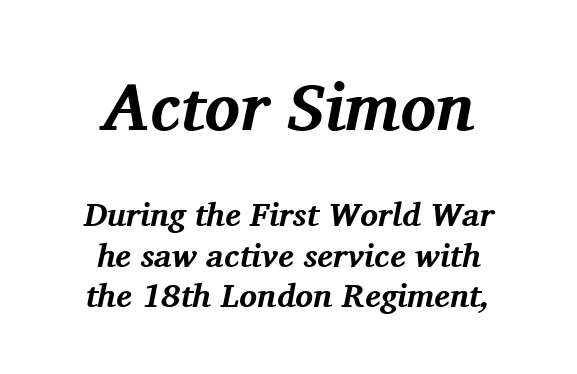
The image shows 66 px bold serif type, italic (leaning right); set centered, line spacing 1.24x, normal letter spacing, not underlined; the first (top) block is 2.0x larger; medium stroke contrast and a medium x-height.
